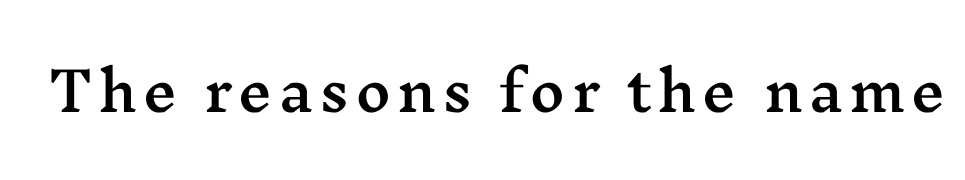
The passage shown is typed in a proportional face where columns would drift. Quick note: underline off. Designer's note — italics off, roman on. A serif font was chosen for this passage.
